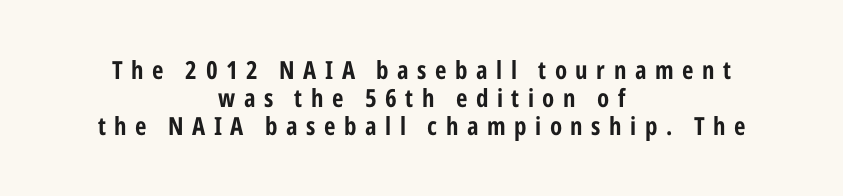
The image shows 25 px bold type, upright; set centered, tight line spacing (1.13x), unusually wide letter spacing (+0.34 em), not underlined.
